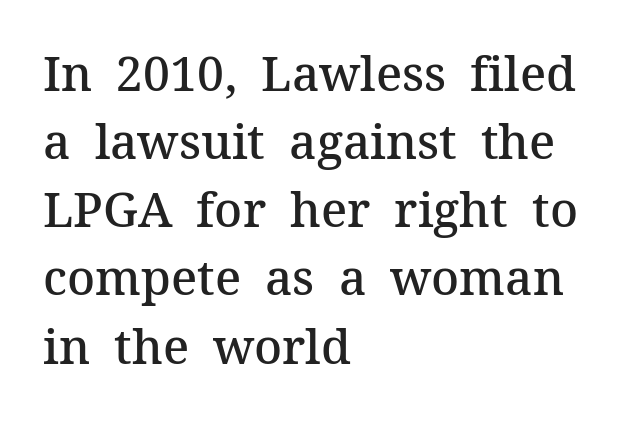
The image shows 48 px semibold serif type, upright; set left-aligned, normal line spacing (1.42x), normal letter spacing, not underlined; medium stroke contrast and a medium x-height.
